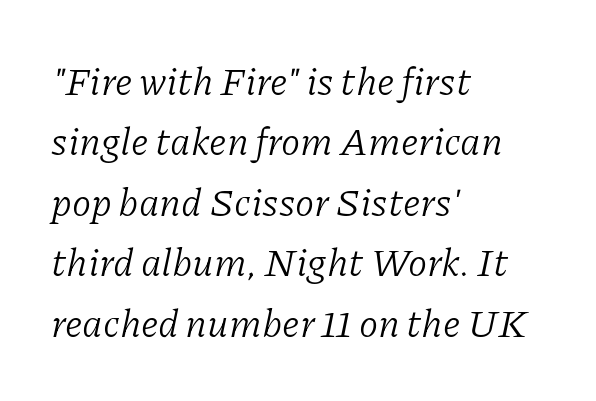
The image shows 39 px light serif type, italic (leaning right); set left-aligned, normal line spacing (1.55x), normal letter spacing, not underlined; low stroke contrast and a medium x-height.
